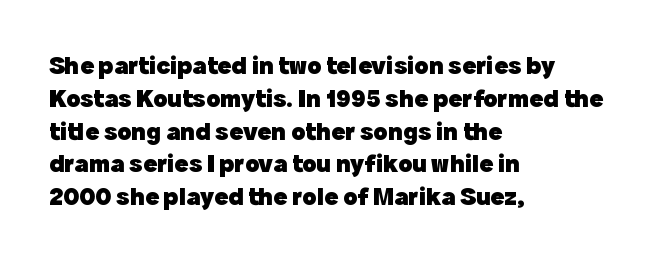
Reading down the column, the eye jumps a familiar distance to each next line. The passage shown is not underscored anywhere. Its strokes are broad and dark, the hallmark of bold type. Quick note: not italic, upright. Observe the ordinary spacing: letters are neighbours, not strangers. Line beginnings align vertically; line endings do not.
